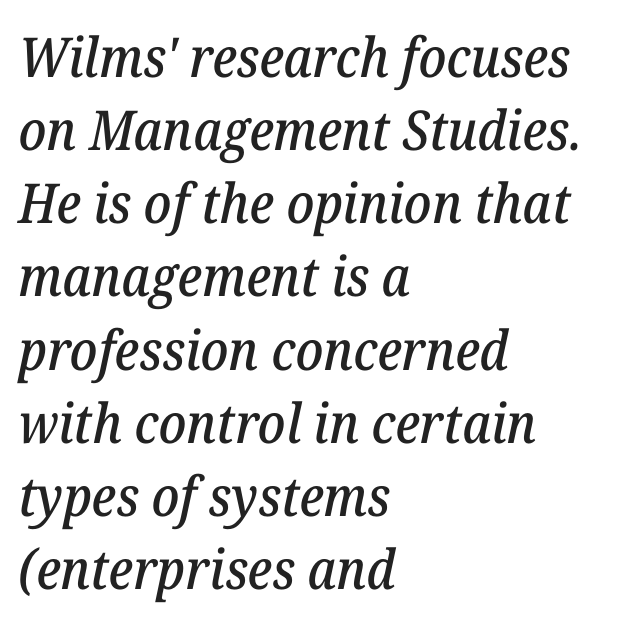
The gaps between neighbouring characters are ordinary and unremarkable. The rendering uses natural spacing where letterforms have individual widths. The type family on display is of the serif kind. This sample keeps an unexceptional amount of space between lines. Horizontally, the lines are justified to the leading edge only.
